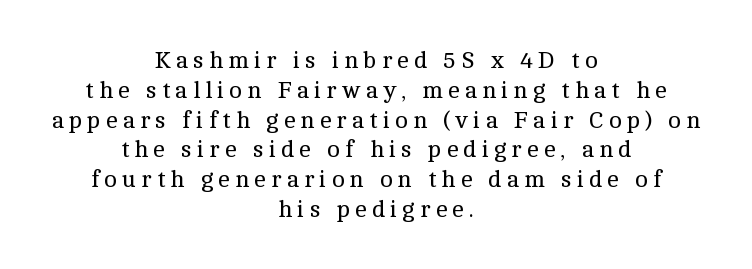
This sample uses an upright cut, with every glyph sitting square on the baseline. The glyphs are unaccompanied by any horizontal stroke below them. Teacher's note: observe the equal gaps on both sides — that is centered alignment. The tracking jumps out immediately: characters are airy and widely separated. Vertical stems look standard width or narrower in stroke.
